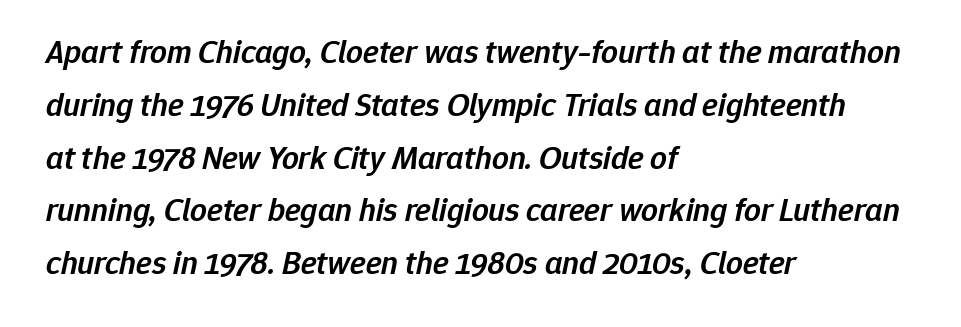
Q: Is the text bold? A: Semi-bold.
Q: Is the text italic (slanted)? A: Yes, it leans right by about 12 degrees.
Q: Is the text underlined? A: No.
Q: How is the paragraph aligned? A: Left-aligned.
Q: Is the spacing between letters normal or unusually wide? A: Normal.
Q: Is the spacing between lines tight, normal or loose? A: Normal.
Q: Width (condensed, normal, or wide)? A: Normal.
Q: Stroke contrast? A: Low.
Q: x-height? A: Medium.
Q: Monospaced? A: No.
